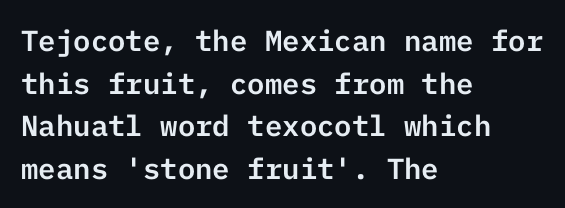
The image shows 29 px sans-serif type, upright; set left-aligned, normal line spacing (1.47x), normal letter spacing, not underlined; low stroke contrast and a medium x-height.
